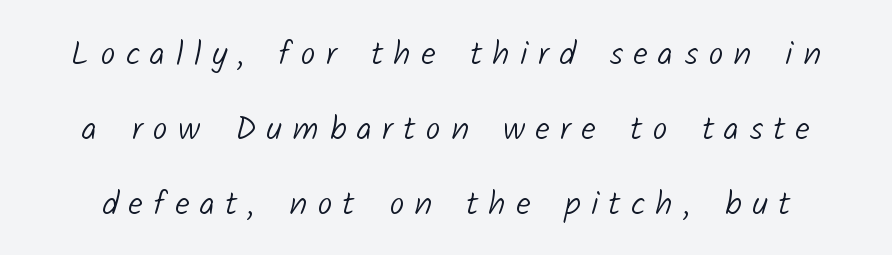
{"serif": "no", "bold": "no", "weight": "light", "width": "normal", "stroke_contrast": "low", "x_height": "medium", "monospaced": "no", "underline": "no", "line_spacing": "loose", "line_spacing_ratio": 2.21, "letter_spacing": "wide", "letter_spacing_em": 0.3, "glyph_px": 34}
